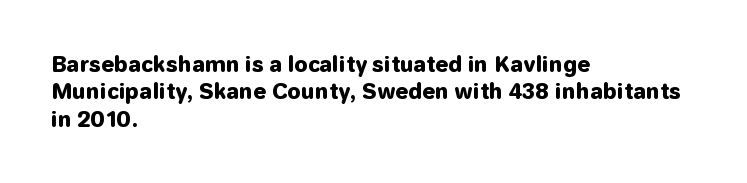
{"italic": "no", "bold": "yes", "underline": "no", "align": "left", "line_spacing": "normal", "line_spacing_ratio": 1.3, "letter_spacing": "normal", "letter_spacing_em": 0.0, "glyph_px": 21}
